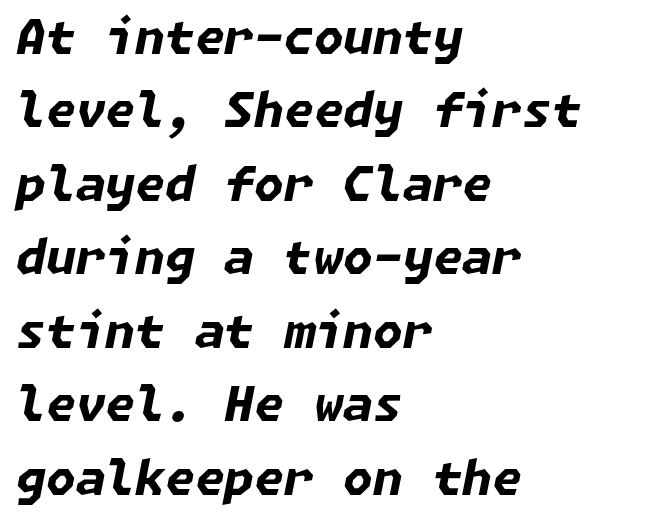
{"italic": "yes", "lean": "right", "slant_degrees": 11, "bold": "yes", "weight": "bold", "width": "normal", "stroke_contrast": "low", "x_height": "medium", "underline": "no", "align": "left", "line_spacing": "normal", "line_spacing_ratio": 1.53, "letter_spacing": "normal", "letter_spacing_em": 0.0, "glyph_px": 48}
